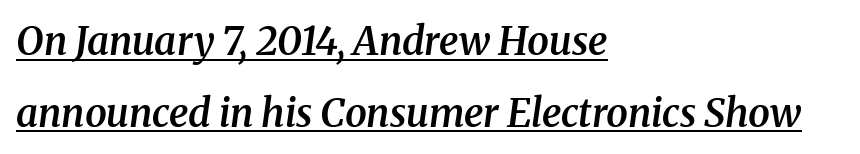
Each letter keeps its own natural width here, so spacing adapts to shape. How are the letters spaced? Ordinarily, with no added tracking. The ragged edge is on the right, which tells us the setting is flush left. Students, observe the line beneath the letters — that is underlining. The sample has been set in demibold, a notch under bold. Posture: slanted.
